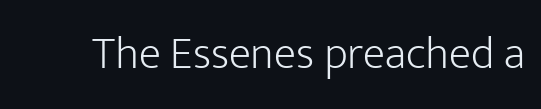
The letters advance in unequal steps, a hallmark of proportional type. Weight: regular or lighter. To sum up the face: it is a sans, with no serifs. Honestly, the letter spacing is just normal — you wouldn't notice it.
